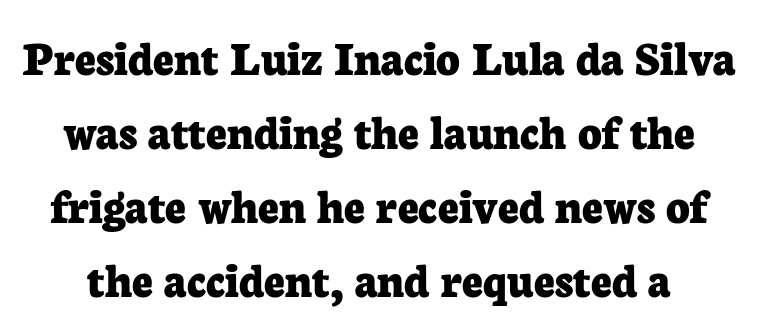
Q: Is the text bold? A: Yes.
Q: Is the text italic (slanted)? A: No, it is upright.
Q: Is the typeface a serif or a sans-serif typeface? A: Serif.
Q: Is the text underlined? A: No.
Q: Is the spacing between letters normal or unusually wide? A: Normal.
Q: Is the spacing between lines tight, normal or loose? A: Normal.
Q: Width (condensed, normal, or wide)? A: Normal.
Q: Stroke contrast? A: Low.
Q: x-height? A: Medium.
Q: Monospaced? A: No.
